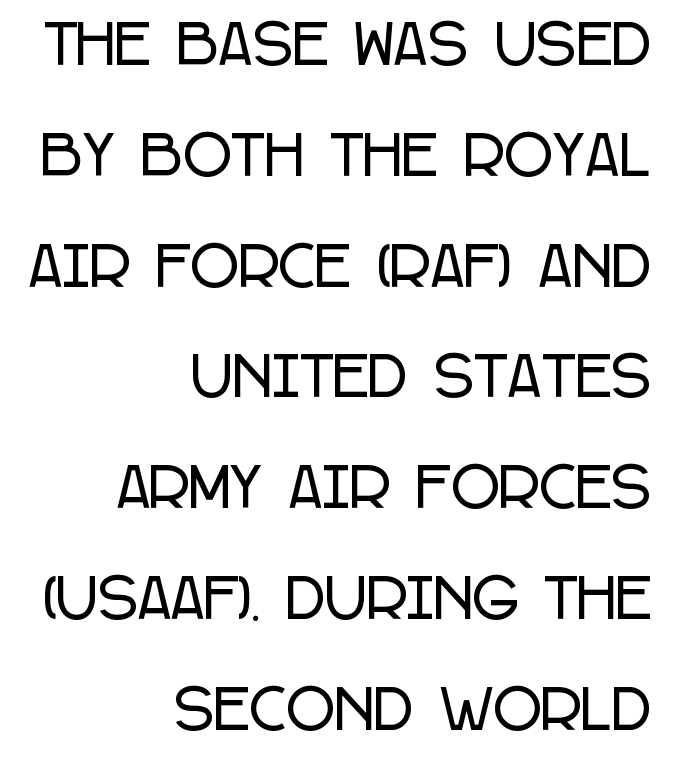
To sum up the face: it is a sans, with no serifs. Baseline-to-baseline distance is far greater than the letter height. A typesetter would call this zero additional tracking. Think of a printed novel: that variable character pitch is what you see here. Tall strokes in this sample are plumb rather than angled. Compared with a flush-left layout, this one pins lines to the opposite, right side.
